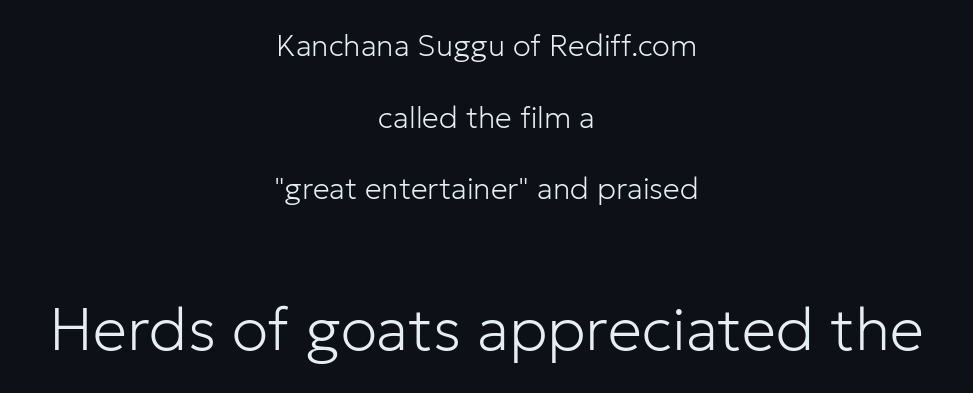
{"serif": "no", "italic": "no", "bold": "no", "weight": "light", "width": "normal", "stroke_contrast": "low", "x_height": "medium", "monospaced": "no", "underline": "no", "align": "center", "line_spacing": "loose", "line_spacing_ratio": 2.39, "letter_spacing": "normal", "letter_spacing_em": 0.0, "larger_block": "second", "size_ratio": 2.03, "glyph_px": 61}
